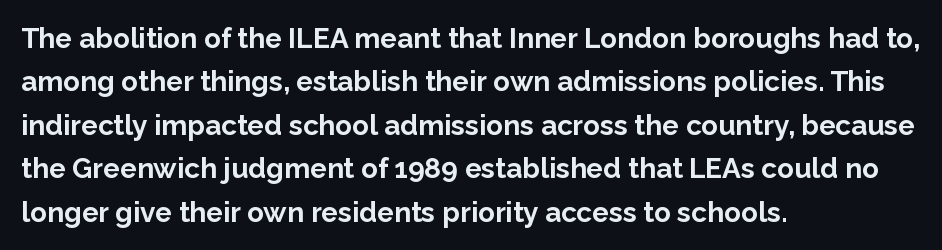
This sample uses plain, unmodified letter spacing. Pretty heavy lettering here — definitely bold. Descenders are the only things crossing below the line. I'd call this a sans setting — the letters go barefoot. Characters remain perfectly vertical along every line. Horizontally, the lines are justified to the leading edge only.
